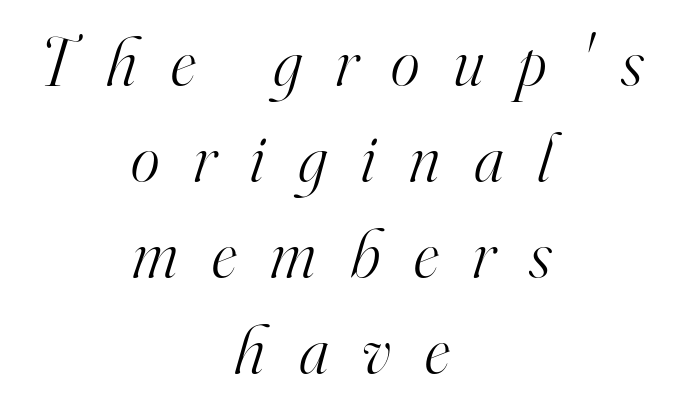
The image shows 69 px light serif type, italic (leaning right); set centered, normal line spacing (1.39x), unusually wide letter spacing (+0.49 em), not underlined; high stroke contrast and a small x-height.
